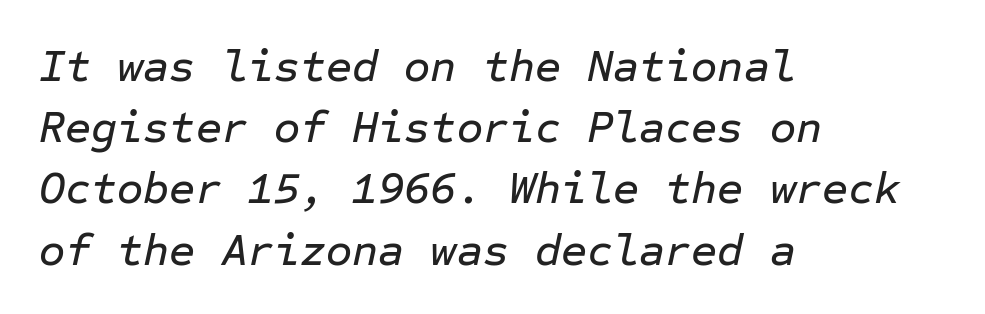
The ragged edge is on the right, which tells us the setting is flush left. Successive baselines arrive at the customary interval. The face used here has a pronounced slope to its letters. The string is rendered with underlining switched off. What stands out about the letter spacing? Nothing — it is the standard amount. This sample has the even, mechanical cadence of fixed-width lettering.
